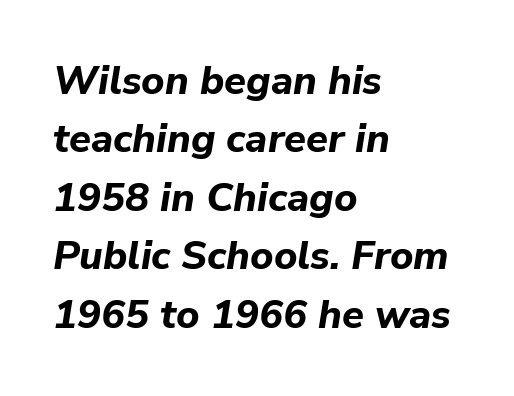
{"italic": "yes", "lean": "right", "slant_degrees": 9, "bold": "yes", "weight": "bold", "width": "normal", "stroke_contrast": "low", "x_height": "medium", "monospaced": "no", "underline": "no", "align": "left", "line_spacing": "normal", "line_spacing_ratio": 1.46, "letter_spacing": "normal", "letter_spacing_em": 0.0, "glyph_px": 40}
